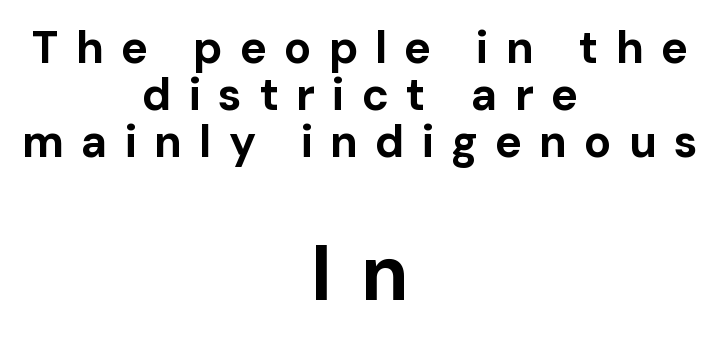
Q: Is the text bold? A: Yes.
Q: Is the text italic (slanted)? A: No, it is upright.
Q: Is the typeface a serif or a sans-serif typeface? A: Sans-serif.
Q: Is the text underlined? A: No.
Q: How is the paragraph aligned? A: Centered.
Q: Is the spacing between letters normal or unusually wide? A: Unusually wide.
Q: Is the spacing between lines tight, normal or loose? A: Tight.
Q: Which block of text is set in a larger size, the first (top) or the second (bottom)? A: The second (bottom) one.
Q: Width (condensed, normal, or wide)? A: Normal.
Q: Stroke contrast? A: Low.
Q: x-height? A: Medium.
Q: Monospaced? A: No.
